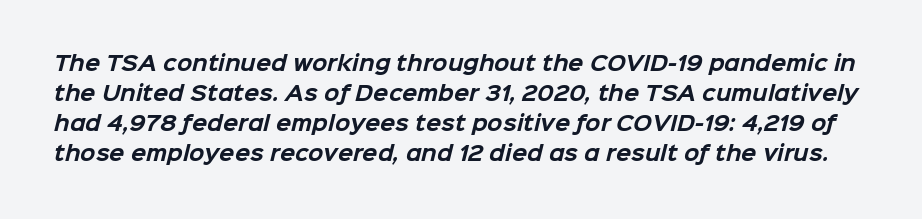
Q: Is the text bold? A: Yes.
Q: Is the text underlined? A: No.
Q: Is the spacing between letters normal or unusually wide? A: Normal.
Q: Is the spacing between lines tight, normal or loose? A: Normal.
